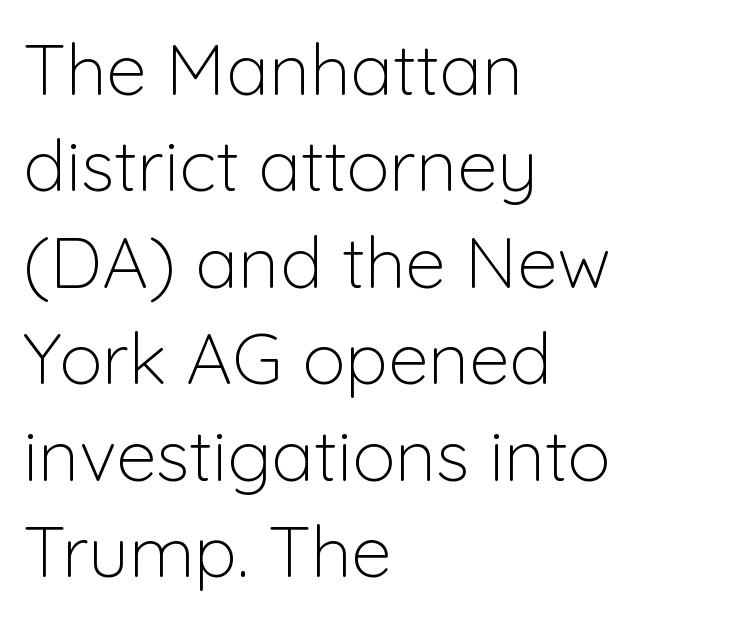
Q: Is the text bold? A: No.
Q: Is the text italic (slanted)? A: No, it is upright.
Q: Is the typeface a serif or a sans-serif typeface? A: Sans-serif.
Q: Is the text underlined? A: No.
Q: How is the paragraph aligned? A: Left-aligned.
Q: Is the spacing between letters normal or unusually wide? A: Normal.
Q: Is the spacing between lines tight, normal or loose? A: Normal.
Q: Width (condensed, normal, or wide)? A: Normal.
Q: Stroke contrast? A: Low.
Q: x-height? A: Medium.
Q: Monospaced? A: No.
